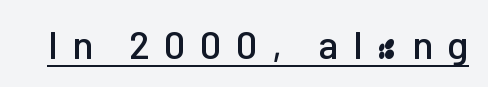
{"serif": "no", "italic": "no", "width": "normal", "stroke_contrast": "low", "x_height": "medium", "monospaced": "no", "underline": "yes", "letter_spacing": "wide", "letter_spacing_em": 0.36, "glyph_px": 39}
